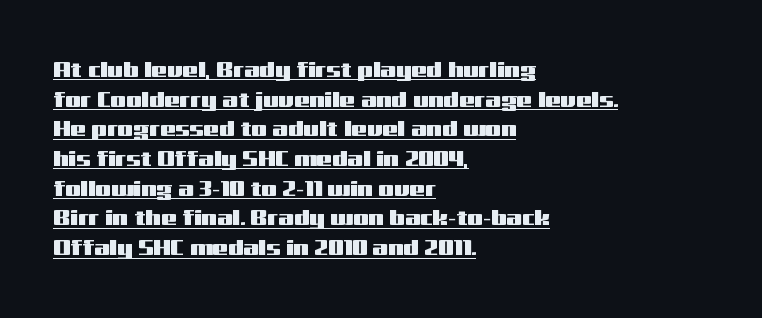
Beneath each row of characters lies a ruled line. Notice how descenders clear the ascenders below comfortably — that's standard leading. Posture: vertical. The type is set solid horizontally, with unmodified tracking. The compositor pushed each line to the left boundary.
